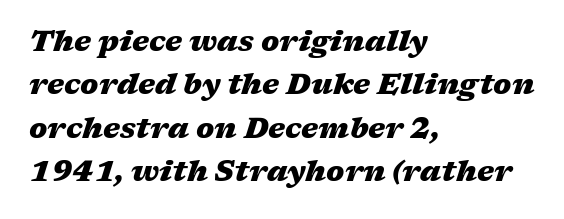
Q: Is the text bold? A: Yes.
Q: Is the text italic (slanted)? A: Yes, it leans right by about 17 degrees.
Q: Is the text underlined? A: No.
Q: How is the paragraph aligned? A: Left-aligned.
Q: Is the spacing between letters normal or unusually wide? A: Normal.
Q: Is the spacing between lines tight, normal or loose? A: Normal.
Q: Width (condensed, normal, or wide)? A: Wide.
Q: Stroke contrast? A: Medium.
Q: x-height? A: Medium.
Q: Monospaced? A: No.
